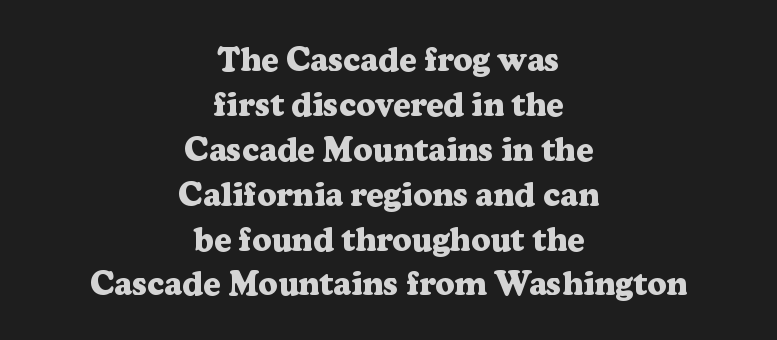
The rendering shows small feet on the letterforms — a serif design. The line-height multiplier appears to be the usual default. The letters advance in unequal steps, a hallmark of proportional type. Nobody drew a line under any word here.
